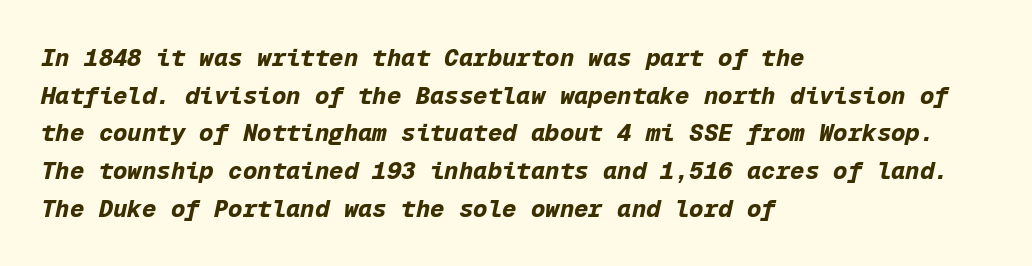
Q: Is the text bold? A: Yes.
Q: Is the text italic (slanted)? A: Yes, it leans right by about 12 degrees.
Q: Is the text underlined? A: No.
Q: How is the paragraph aligned? A: Left-aligned.
Q: Is the spacing between letters normal or unusually wide? A: Normal.
Q: Is the spacing between lines tight, normal or loose? A: Normal.
